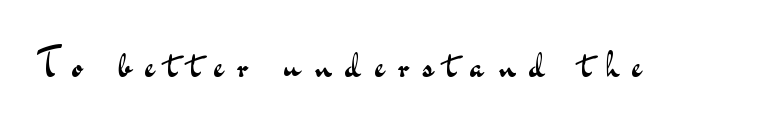
Q: Is the text bold? A: No.
Q: Is the text italic (slanted)? A: Yes.
Q: Is the typeface a serif or a sans-serif typeface? A: Sans-serif.
Q: Is the text underlined? A: No.
Q: Is the spacing between letters normal or unusually wide? A: Unusually wide.
Q: Width (condensed, normal, or wide)? A: Wide.
Q: Stroke contrast? A: Medium.
Q: x-height? A: Small.
Q: Monospaced? A: No.
